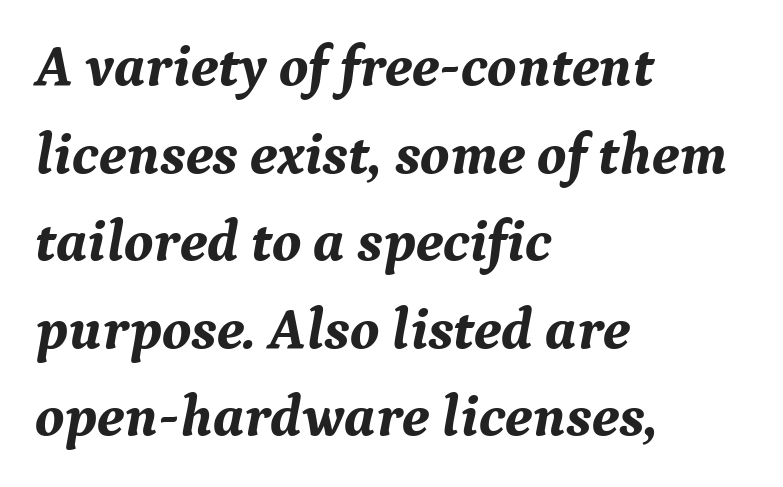
Q: Is the text bold? A: Yes.
Q: Is the text italic (slanted)? A: Yes, it leans right by about 9 degrees.
Q: Is the typeface a serif or a sans-serif typeface? A: Serif.
Q: Is the text underlined? A: No.
Q: How is the paragraph aligned? A: Left-aligned.
Q: Is the spacing between letters normal or unusually wide? A: Normal.
Q: Is the spacing between lines tight, normal or loose? A: Normal.
Q: Width (condensed, normal, or wide)? A: Normal.
Q: Stroke contrast? A: Medium.
Q: x-height? A: Medium.
Q: Monospaced? A: No.
